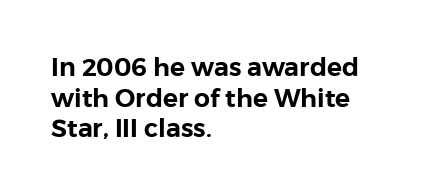
Q: Is the text italic (slanted)? A: No, it is upright.
Q: Is the text underlined? A: No.
Q: How is the paragraph aligned? A: Left-aligned.
Q: Is the spacing between letters normal or unusually wide? A: Normal.
